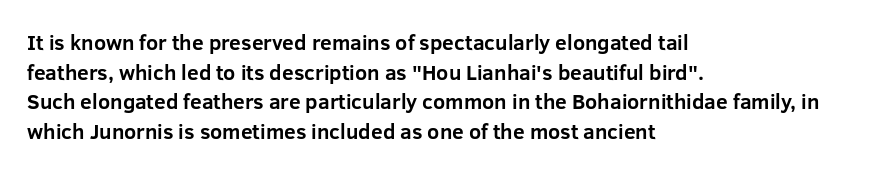
The image shows 21 px bold type, upright; set left-aligned, normal line spacing (1.41x), normal letter spacing, not underlined.
